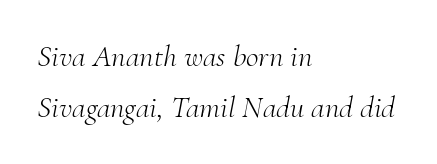
Q: Is the text bold? A: No.
Q: Is the text italic (slanted)? A: Yes, it leans right by about 10 degrees.
Q: Is the typeface a serif or a sans-serif typeface? A: Serif.
Q: Is the text underlined? A: No.
Q: How is the paragraph aligned? A: Left-aligned.
Q: Is the spacing between letters normal or unusually wide? A: Normal.
Q: Is the spacing between lines tight, normal or loose? A: Normal.
Q: Width (condensed, normal, or wide)? A: Normal.
Q: Stroke contrast? A: Medium.
Q: x-height? A: Small.
Q: Monospaced? A: No.
